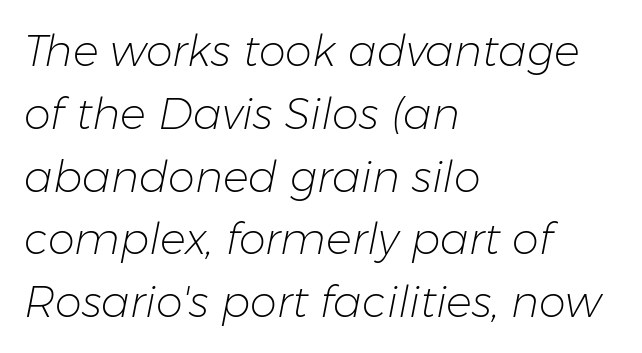
Underline: absent. Reading down the block, your eye returns to a fixed left position each line. The weight tops out at a normal text grade. Quick note: italic. Line spacing here is normal.
